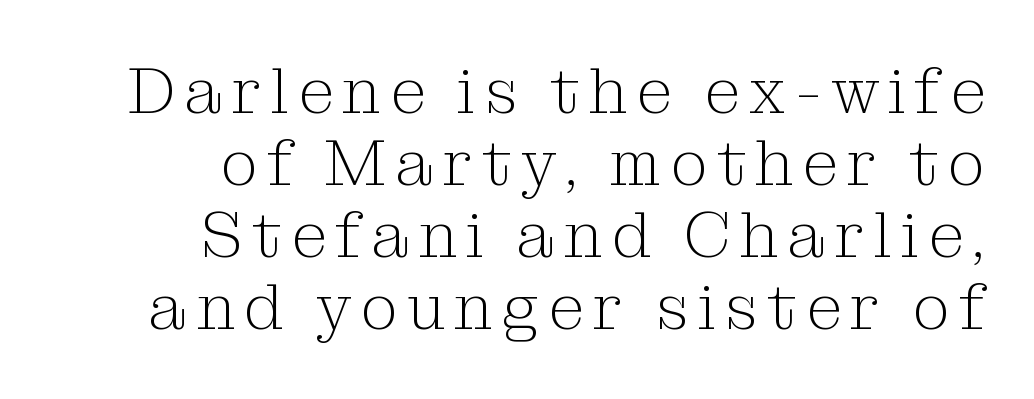
Q: Is the text bold? A: No.
Q: Is the text italic (slanted)? A: No, it is upright.
Q: Is the typeface a serif or a sans-serif typeface? A: Serif.
Q: Is the text underlined? A: No.
Q: How is the paragraph aligned? A: Right-aligned.
Q: Is the spacing between lines tight, normal or loose? A: Tight.
Q: Width (condensed, normal, or wide)? A: Normal.
Q: Stroke contrast? A: Medium.
Q: x-height? A: Medium.
Q: Monospaced? A: No.
